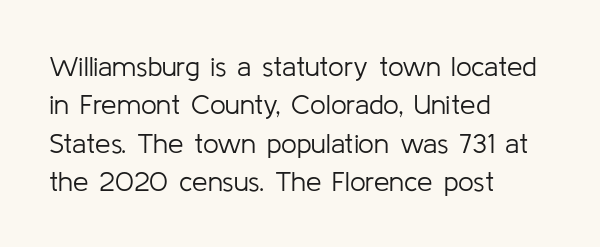
Q: Is the text bold? A: No.
Q: Is the text italic (slanted)? A: No, it is upright.
Q: Is the typeface a serif or a sans-serif typeface? A: Sans-serif.
Q: Is the text underlined? A: No.
Q: How is the paragraph aligned? A: Left-aligned.
Q: Is the spacing between letters normal or unusually wide? A: Normal.
Q: Is the spacing between lines tight, normal or loose? A: Normal.
Q: Width (condensed, normal, or wide)? A: Normal.
Q: Stroke contrast? A: Low.
Q: x-height? A: Medium.
Q: Monospaced? A: No.
